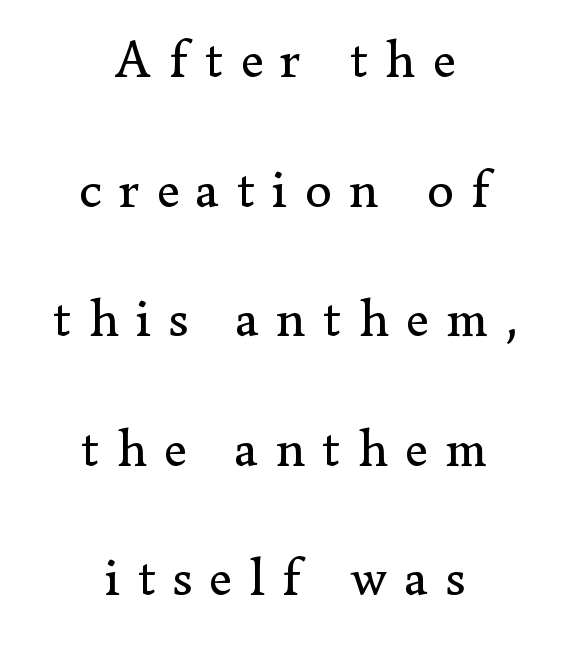
The image shows 54 px regular-weight serif type, upright; set centered, loose line spacing (2.4x), unusually wide letter spacing (+0.32 em), not underlined; low stroke contrast and a small x-height.
